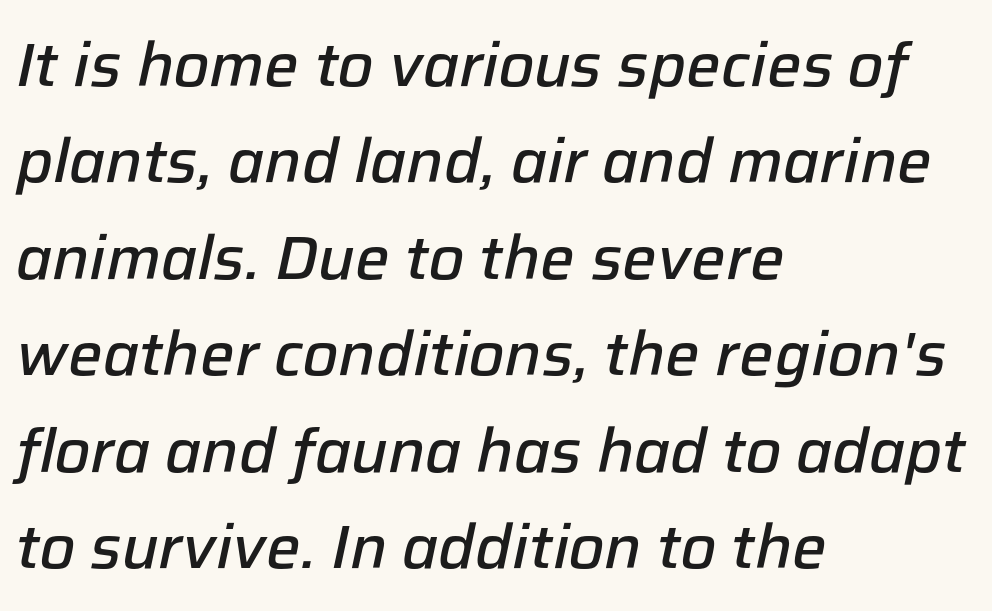
Q: Is the text bold? A: Semi-bold.
Q: Is the text italic (slanted)? A: Yes, it leans right by about 12 degrees.
Q: Is the text underlined? A: No.
Q: How is the paragraph aligned? A: Left-aligned.
Q: Is the spacing between letters normal or unusually wide? A: Normal.
Q: Is the spacing between lines tight, normal or loose? A: Normal.
Q: Width (condensed, normal, or wide)? A: Normal.
Q: Stroke contrast? A: Low.
Q: x-height? A: Medium.
Q: Monospaced? A: No.
